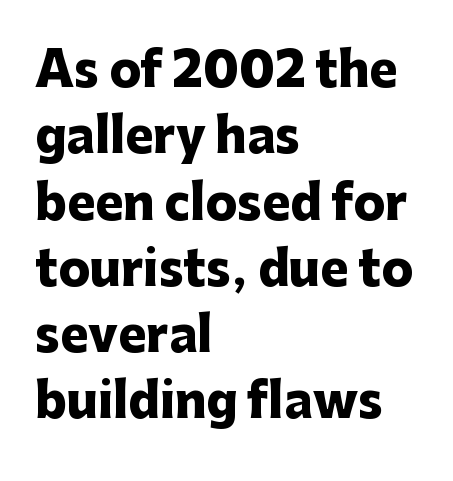
Q: Is the text bold? A: Yes.
Q: Is the text italic (slanted)? A: No, it is upright.
Q: Is the typeface a serif or a sans-serif typeface? A: Sans-serif.
Q: Is the text underlined? A: No.
Q: How is the paragraph aligned? A: Left-aligned.
Q: Is the spacing between letters normal or unusually wide? A: Normal.
Q: Is the spacing between lines tight, normal or loose? A: Normal.
Q: Width (condensed, normal, or wide)? A: Normal.
Q: Stroke contrast? A: Low.
Q: x-height? A: Medium.
Q: Monospaced? A: No.
